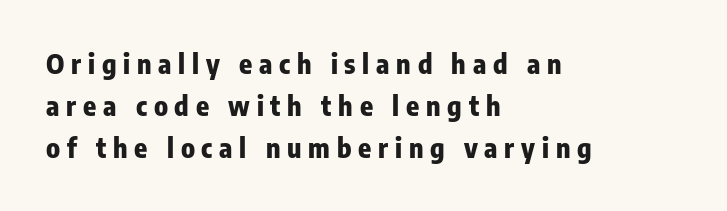
{"italic": "no", "bold": "yes", "underline": "no", "align": "left", "line_spacing": "normal", "line_spacing_ratio": 1.56, "letter_spacing": "wide", "letter_spacing_em": 0.25, "glyph_px": 27}
